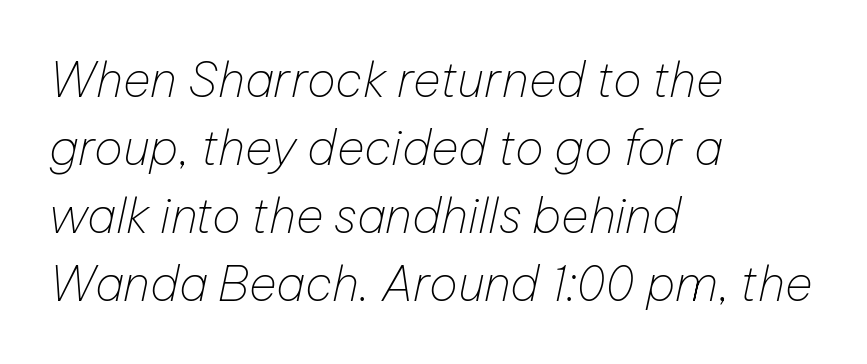
Here the designer chose a conventional face with non-uniform glyph widths. The foot of each line stays bare and open. Successive baselines arrive at the customary interval. Italic: yes, the glyphs are oblique. Weight: in the light-to-regular range.
